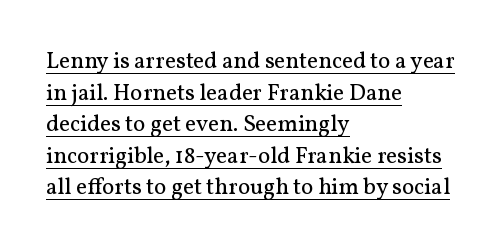
Q: Is the text bold? A: No.
Q: Is the text italic (slanted)? A: No, it is upright.
Q: Is the text underlined? A: Yes.
Q: How is the paragraph aligned? A: Left-aligned.
Q: Is the spacing between letters normal or unusually wide? A: Normal.
Q: Is the spacing between lines tight, normal or loose? A: Normal.
